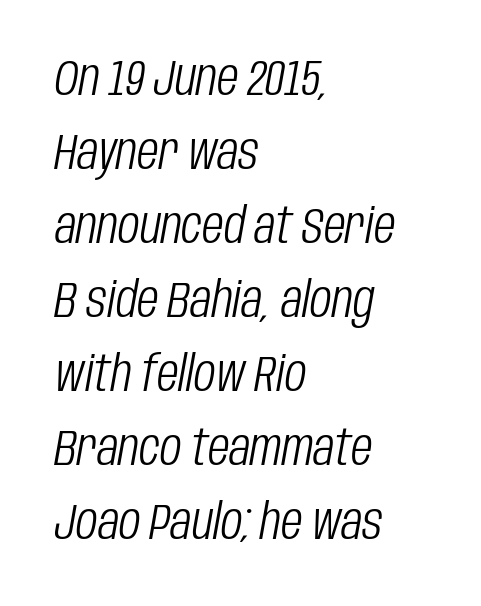
The image shows 50 px light, condensed type, italic (leaning right); set left-aligned, normal line spacing (1.48x), normal letter spacing, not underlined; low stroke contrast and a large x-height.
